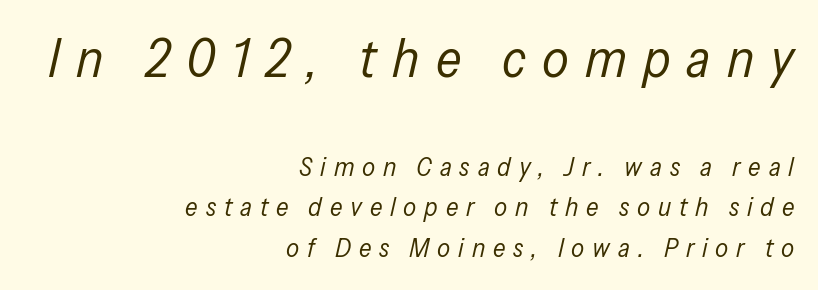
Q: Is the text bold? A: No.
Q: Is the text italic (slanted)? A: Yes, it leans right by about 13 degrees.
Q: Is the text underlined? A: No.
Q: How is the paragraph aligned? A: Right-aligned.
Q: Is the spacing between letters normal or unusually wide? A: Unusually wide.
Q: Is the spacing between lines tight, normal or loose? A: Normal.
Q: Which block of text is set in a larger size, the first (top) or the second (bottom)? A: The first (top) one.
Q: Width (condensed, normal, or wide)? A: Condensed.
Q: Stroke contrast? A: Low.
Q: x-height? A: Medium.
Q: Monospaced? A: No.
